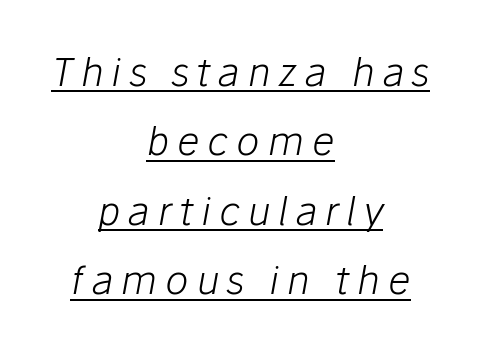
{"italic": "yes", "lean": "right", "slant_degrees": 10, "bold": "no", "weight": "light", "width": "normal", "stroke_contrast": "low", "x_height": "medium", "monospaced": "no", "underline": "yes", "align": "center", "line_spacing_ratio": 1.78, "letter_spacing": "wide", "letter_spacing_em": 0.2, "glyph_px": 39}
